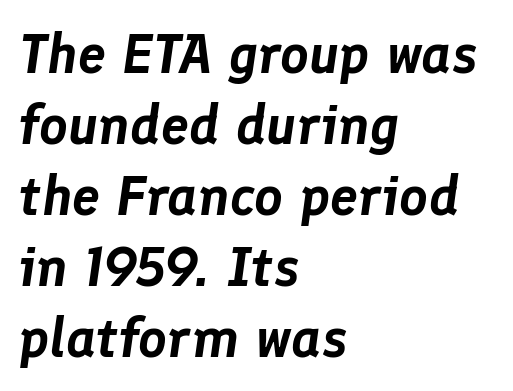
Q: Is the text italic (slanted)? A: Yes, it leans right by about 8 degrees.
Q: Is the text underlined? A: No.
Q: How is the paragraph aligned? A: Left-aligned.
Q: Is the spacing between letters normal or unusually wide? A: Normal.
Q: Is the spacing between lines tight, normal or loose? A: Normal.
Q: Width (condensed, normal, or wide)? A: Normal.
Q: Stroke contrast? A: Low.
Q: x-height? A: Medium.
Q: Monospaced? A: No.
